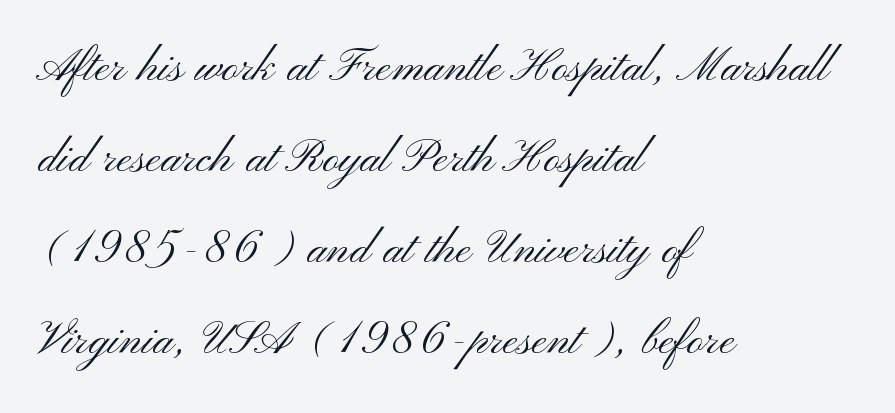
Q: Is the text bold? A: No.
Q: Is the text italic (slanted)? A: Yes.
Q: Is the typeface a serif or a sans-serif typeface? A: Sans-serif.
Q: Is the text underlined? A: No.
Q: How is the paragraph aligned? A: Left-aligned.
Q: Is the spacing between letters normal or unusually wide? A: Normal.
Q: Is the spacing between lines tight, normal or loose? A: Normal.
Q: Width (condensed, normal, or wide)? A: Wide.
Q: Stroke contrast? A: Medium.
Q: x-height? A: Small.
Q: Monospaced? A: No.
